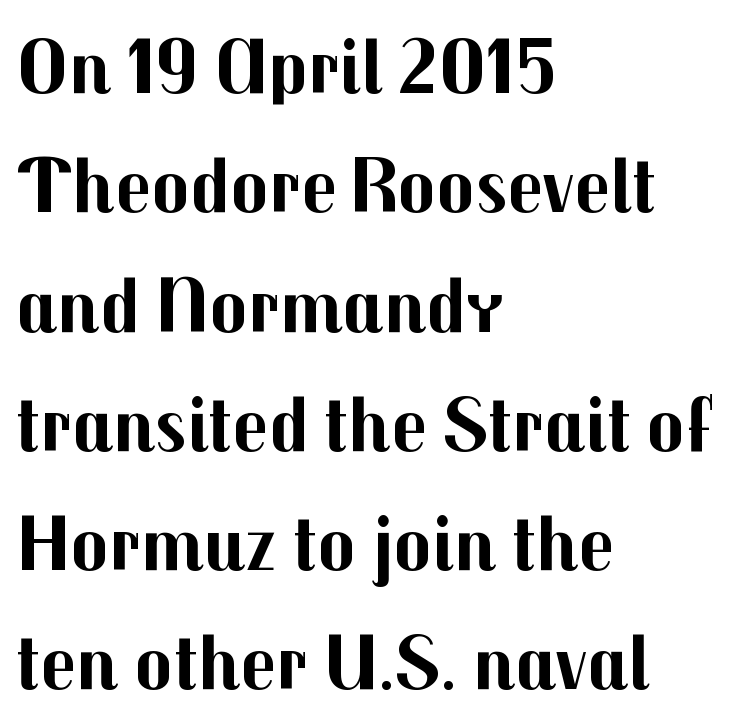
This sample uses an upright cut, with every glyph sitting square on the baseline. The passage shown is typeset with a sans-serif family. Underlining? Definitely not there. Typeset ragged right — the left edge is the straight one.
